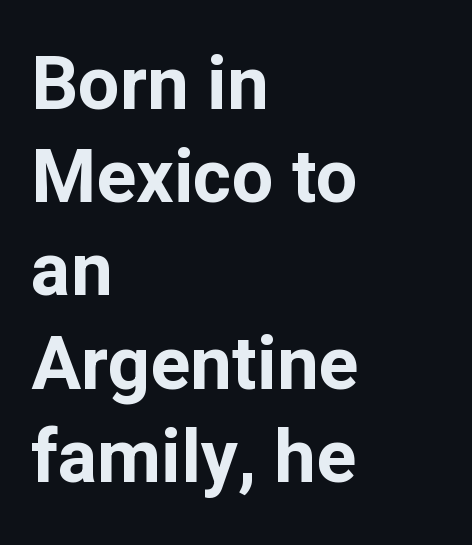
{"serif": "no", "italic": "no", "bold": "yes", "weight": "bold", "width": "normal", "stroke_contrast": "low", "x_height": "medium", "monospaced": "no", "underline": "no", "align": "left", "line_spacing": "normal", "line_spacing_ratio": 1.26, "letter_spacing": "normal", "letter_spacing_em": 0.0, "glyph_px": 74}
